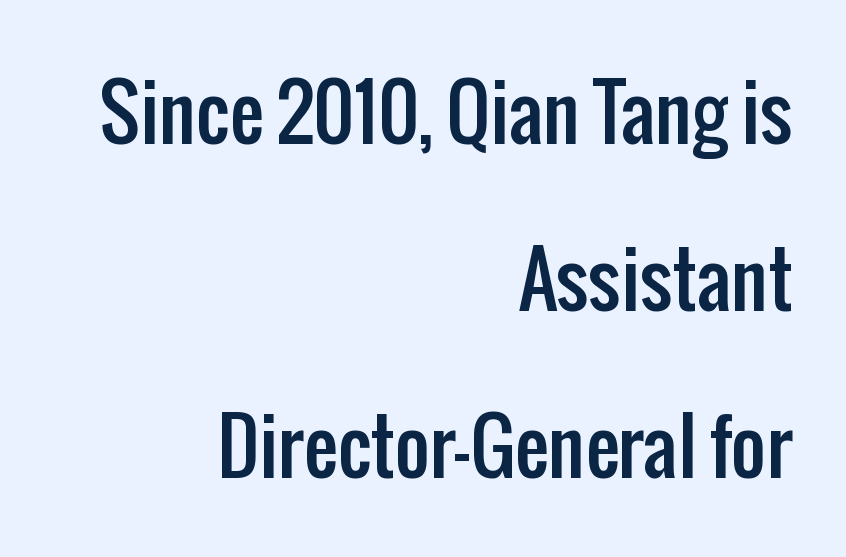
The image shows 76 px condensed sans-serif type, upright; set right-aligned, loose line spacing (2.2x), normal letter spacing, not underlined; low stroke contrast and a medium x-height.
